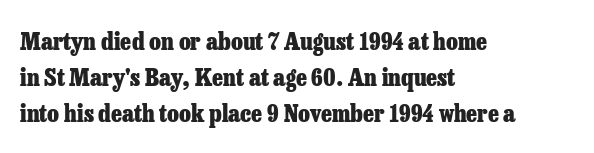
Italic: no, the glyphs are upright roman. Reading down the column, the eye jumps a familiar distance to each next line. Each row of text sits above clean, open space. Chunky letters — that's bold for sure.
